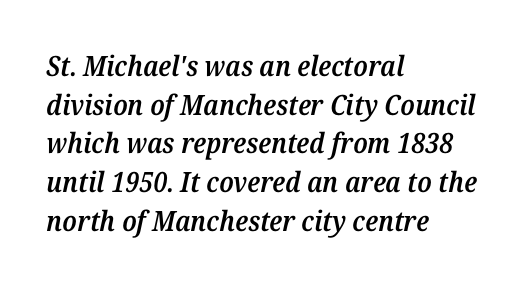
The image shows 28 px semibold serif type, italic (leaning right); set left-aligned, normal line spacing (1.38x), normal letter spacing, not underlined; medium stroke contrast and a medium x-height.
